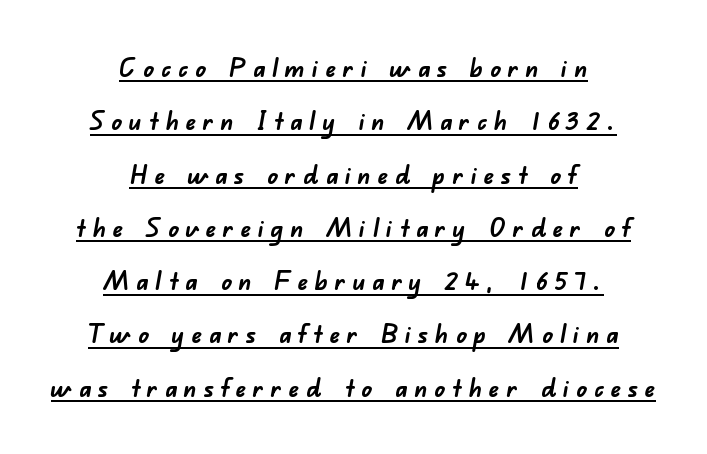
The image shows 26 px bold type; set centered, loose line spacing (2.05x), unusually wide letter spacing (+0.26 em), underlined.
